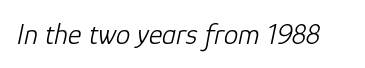
The face used here is proportionally spaced, like ordinary book or web type. Short note: letters normally spaced. A light-to-regular cut is what we see here. The face used here has a pronounced slope to its letters.
